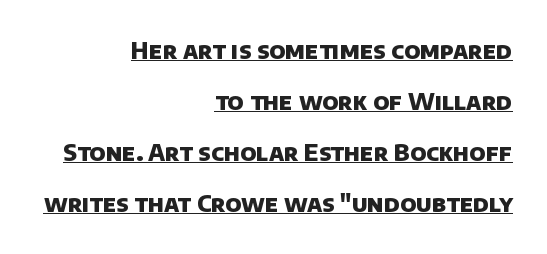
This is underlined copy, the kind a proofreader might mark for attention. The rendering anchors every line to the right-hand side. This block would shrink considerably if given ordinary leading; it's expanded now. The face used here is rendered with its standard letterfit.
